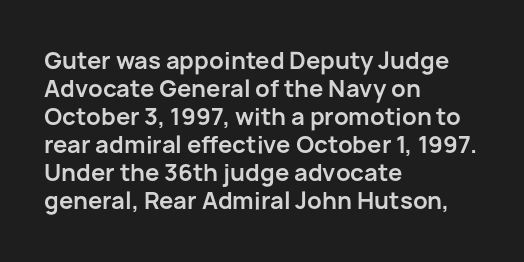
{"italic": "no", "bold": "yes", "underline": "no", "align": "left", "line_spacing_ratio": 1.22, "letter_spacing": "normal", "letter_spacing_em": 0.0, "glyph_px": 23}
